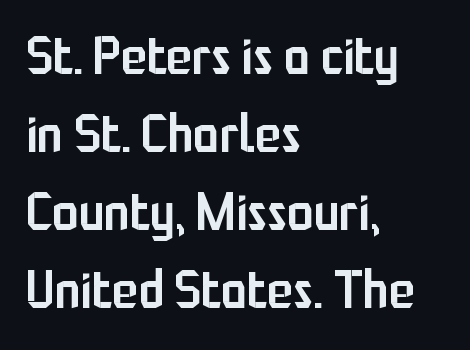
Q: Is the text bold? A: Semi-bold.
Q: Is the text italic (slanted)? A: No, it is upright.
Q: Is the typeface a serif or a sans-serif typeface? A: Sans-serif.
Q: Is the text underlined? A: No.
Q: How is the paragraph aligned? A: Left-aligned.
Q: Is the spacing between letters normal or unusually wide? A: Normal.
Q: Is the spacing between lines tight, normal or loose? A: Normal.
Q: Width (condensed, normal, or wide)? A: Condensed.
Q: Stroke contrast? A: Low.
Q: x-height? A: Medium.
Q: Monospaced? A: No.
